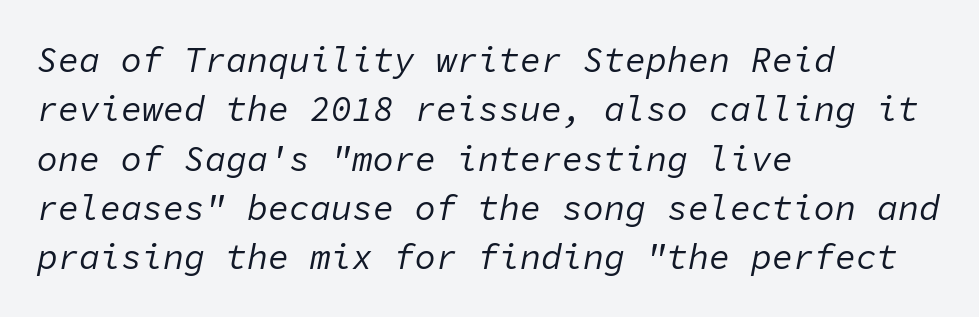
{"italic": "yes", "lean": "right", "slant_degrees": 11, "bold": "no", "weight": "regular", "width": "normal", "stroke_contrast": "low", "x_height": "medium", "monospaced": "yes", "underline": "no", "align": "left", "line_spacing": "normal", "line_spacing_ratio": 1.41, "letter_spacing": "normal", "letter_spacing_em": 0.0, "glyph_px": 35}
